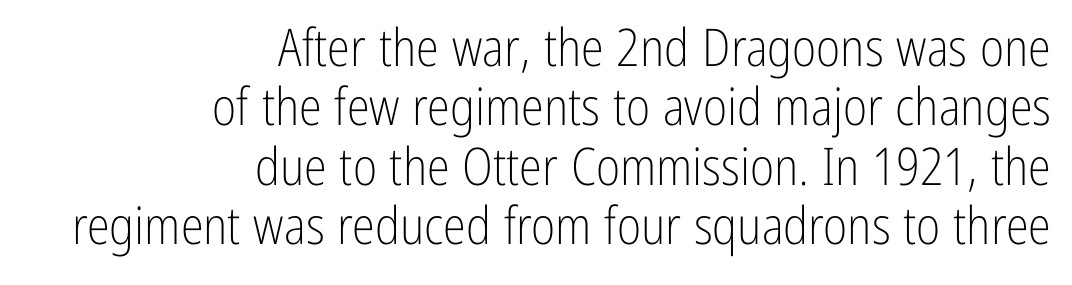
{"serif": "no", "italic": "no", "bold": "no", "weight": "light", "width": "condensed", "stroke_contrast": "low", "x_height": "medium", "monospaced": "no", "underline": "no", "align": "right", "line_spacing": "tight", "line_spacing_ratio": 1.14, "letter_spacing": "normal", "letter_spacing_em": 0.0, "glyph_px": 52}
